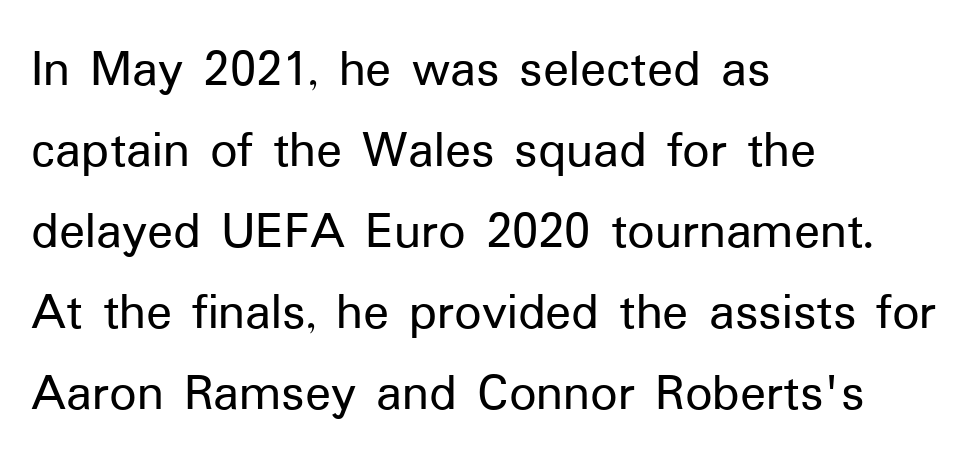
Q: Is the text italic (slanted)? A: No, it is upright.
Q: Is the typeface a serif or a sans-serif typeface? A: Sans-serif.
Q: Is the text underlined? A: No.
Q: How is the paragraph aligned? A: Left-aligned.
Q: Is the spacing between letters normal or unusually wide? A: Normal.
Q: Is the spacing between lines tight, normal or loose? A: Normal.
Q: Width (condensed, normal, or wide)? A: Normal.
Q: Stroke contrast? A: Low.
Q: x-height? A: Medium.
Q: Monospaced? A: No.
